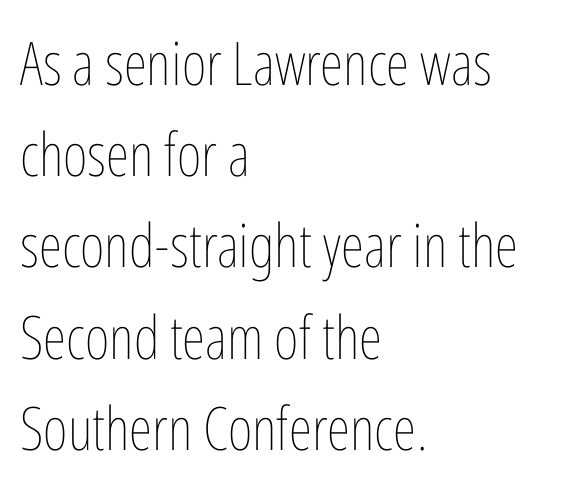
Q: Is the text bold? A: No.
Q: Is the text italic (slanted)? A: No, it is upright.
Q: Is the text underlined? A: No.
Q: How is the paragraph aligned? A: Left-aligned.
Q: Is the spacing between letters normal or unusually wide? A: Normal.
Q: Is the spacing between lines tight, normal or loose? A: Normal.
Q: Width (condensed, normal, or wide)? A: Condensed.
Q: Stroke contrast? A: Low.
Q: x-height? A: Medium.
Q: Monospaced? A: No.
